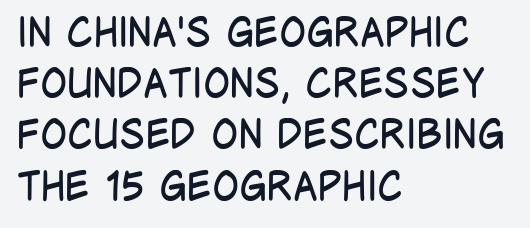
{"serif": "no", "italic": "no", "bold": "no", "weight": "regular", "width": "condensed", "stroke_contrast": "low", "x_height": "large", "monospaced": "no", "underline": "no", "align": "left", "line_spacing": "normal", "line_spacing_ratio": 1.28, "letter_spacing": "normal", "letter_spacing_em": 0.0, "glyph_px": 40}
